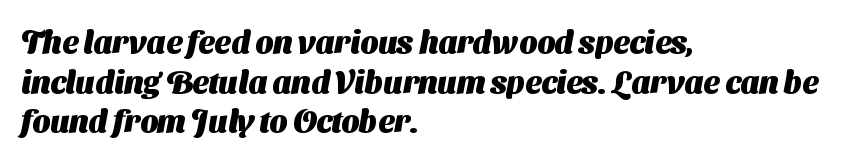
Q: Is the text bold? A: Yes.
Q: Is the typeface a serif or a sans-serif typeface? A: Sans-serif.
Q: Is the text underlined? A: No.
Q: How is the paragraph aligned? A: Left-aligned.
Q: Is the spacing between letters normal or unusually wide? A: Normal.
Q: Is the spacing between lines tight, normal or loose? A: Normal.
Q: Width (condensed, normal, or wide)? A: Normal.
Q: Stroke contrast? A: Medium.
Q: x-height? A: Medium.
Q: Monospaced? A: No.
